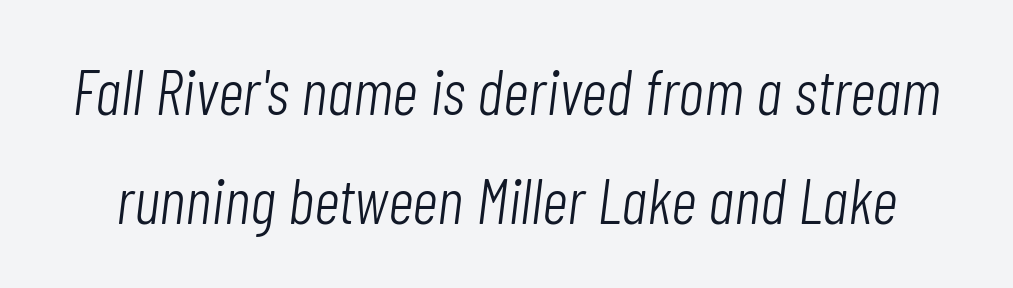
{"italic": "yes", "lean": "right", "slant_degrees": 7, "bold": "no", "weight": "light", "width": "condensed", "stroke_contrast": "low", "x_height": "medium", "monospaced": "no", "underline": "no", "line_spacing": "normal", "line_spacing_ratio": 1.7, "letter_spacing": "normal", "letter_spacing_em": 0.0, "glyph_px": 64}
